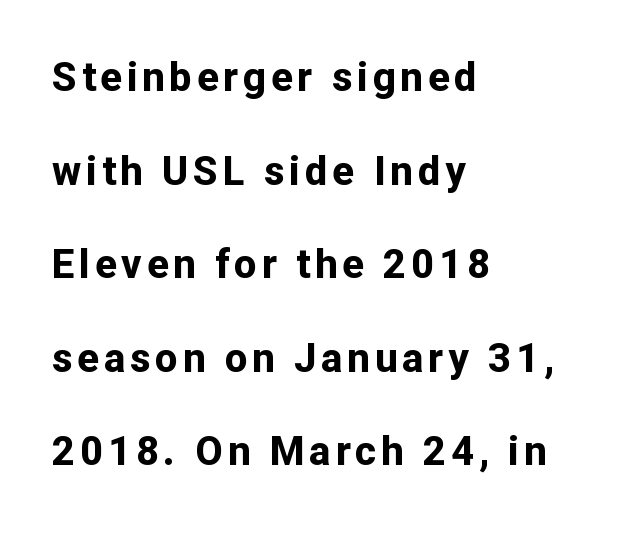
The image shows 40 px bold sans-serif type, upright; set left-aligned, loose line spacing (2.34x), not underlined; low stroke contrast and a medium x-height.
